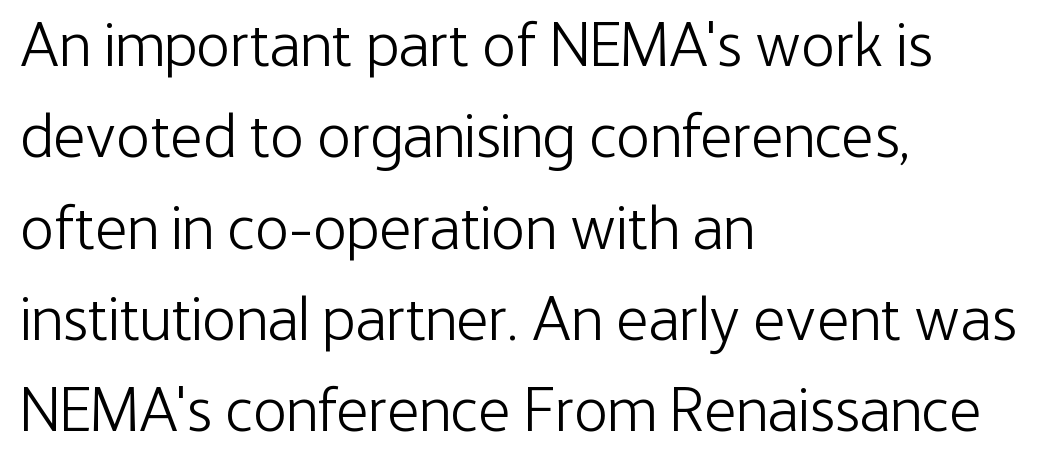
Q: Is the text bold? A: No.
Q: Is the text italic (slanted)? A: No, it is upright.
Q: Is the typeface a serif or a sans-serif typeface? A: Sans-serif.
Q: Is the text underlined? A: No.
Q: How is the paragraph aligned? A: Left-aligned.
Q: Is the spacing between letters normal or unusually wide? A: Normal.
Q: Is the spacing between lines tight, normal or loose? A: Normal.
Q: Width (condensed, normal, or wide)? A: Condensed.
Q: Stroke contrast? A: Low.
Q: x-height? A: Medium.
Q: Monospaced? A: No.
